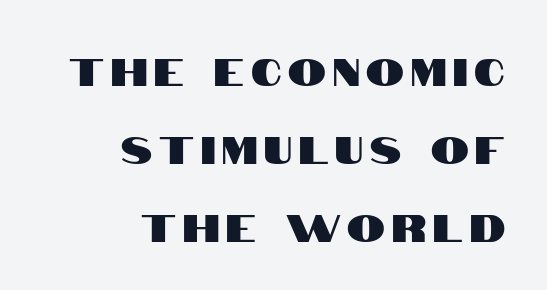
Q: Is the text italic (slanted)? A: No, it is upright.
Q: Is the typeface a serif or a sans-serif typeface? A: Sans-serif.
Q: Is the text underlined? A: No.
Q: How is the paragraph aligned? A: Right-aligned.
Q: Is the spacing between lines tight, normal or loose? A: Loose.
Q: Width (condensed, normal, or wide)? A: Condensed.
Q: Stroke contrast? A: High.
Q: x-height? A: Large.
Q: Monospaced? A: No.
